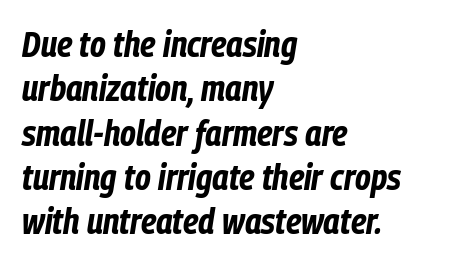
Which margin do the lines hug? The left one — the right edge is uneven. Compared with an ordinary text face, these strokes are far heavier — a full bold. Descenders are the only things crossing below the line. Letter spacing: default. Quick note: italic.
